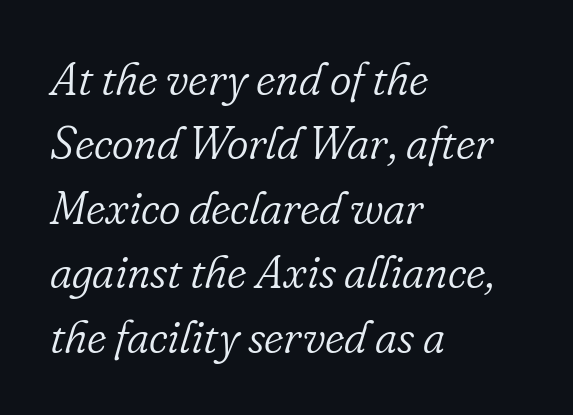
Q: Is the text bold? A: No.
Q: Is the text italic (slanted)? A: Yes, it leans right by about 16 degrees.
Q: Is the typeface a serif or a sans-serif typeface? A: Serif.
Q: Is the text underlined? A: No.
Q: How is the paragraph aligned? A: Left-aligned.
Q: Is the spacing between letters normal or unusually wide? A: Normal.
Q: Is the spacing between lines tight, normal or loose? A: Normal.
Q: Width (condensed, normal, or wide)? A: Normal.
Q: Stroke contrast? A: Low.
Q: x-height? A: Small.
Q: Monospaced? A: No.
